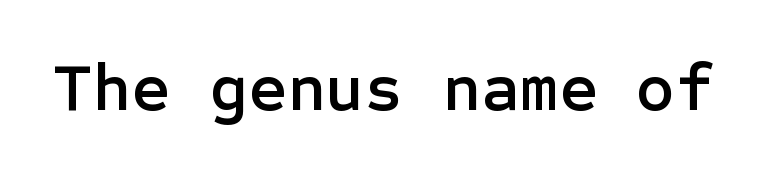
{"serif": "no", "italic": "no", "width": "normal", "stroke_contrast": "low", "x_height": "medium", "underline": "no", "letter_spacing": "normal", "letter_spacing_em": 0.0, "glyph_px": 67}
